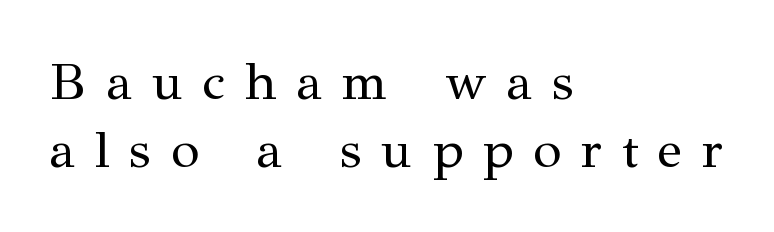
{"serif": "yes", "italic": "no", "bold": "no", "weight": "regular", "width": "normal", "stroke_contrast": "medium", "x_height": "medium", "monospaced": "no", "underline": "no", "align": "left", "line_spacing": "normal", "line_spacing_ratio": 1.31, "letter_spacing": "wide", "letter_spacing_em": 0.38, "glyph_px": 52}
